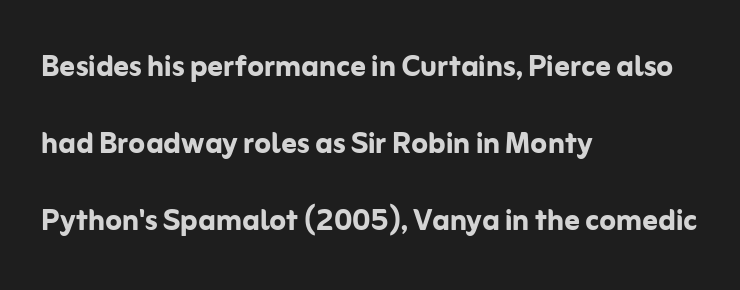
No extra tracking has been applied to these lines. No word sits above an underline. Thick stems and heavy bowls — unmistakably bold. Character widths vary here, with narrow letters taking less room than wide ones. If you drew a line through each stem, it would be perfectly vertical.
